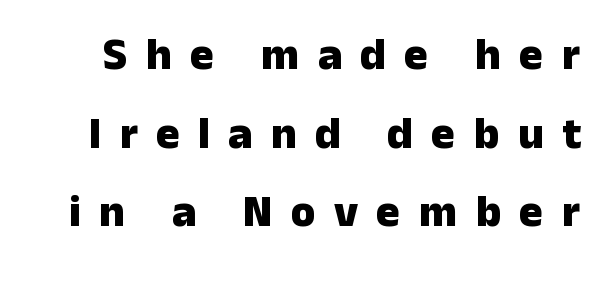
The image shows 45 px heavy sans-serif type, upright; set line spacing 1.75x, unusually wide letter spacing (+0.4 em), not underlined; low stroke contrast and a medium x-height.
